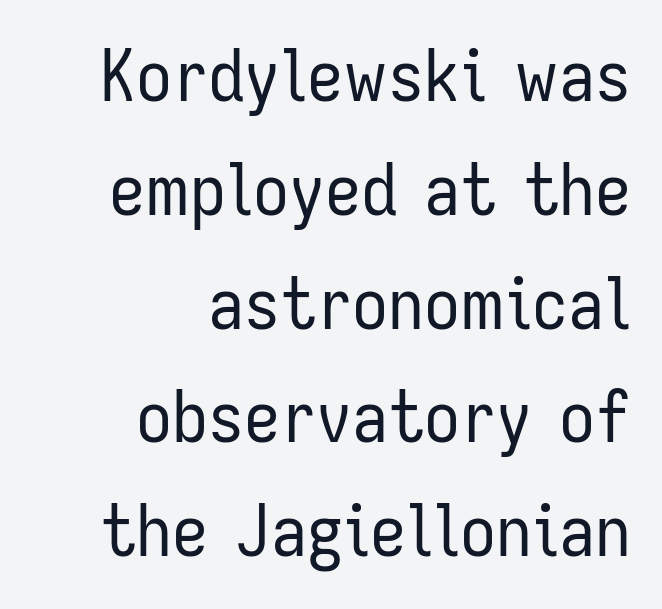
Q: Is the text bold? A: No.
Q: Is the text italic (slanted)? A: No, it is upright.
Q: Is the typeface a serif or a sans-serif typeface? A: Sans-serif.
Q: Is the text underlined? A: No.
Q: How is the paragraph aligned? A: Right-aligned.
Q: Is the spacing between letters normal or unusually wide? A: Normal.
Q: Is the spacing between lines tight, normal or loose? A: Normal.
Q: Width (condensed, normal, or wide)? A: Condensed.
Q: Stroke contrast? A: Low.
Q: x-height? A: Medium.
Q: Monospaced? A: No.
